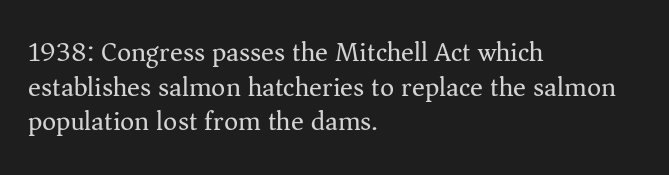
{"italic": "no", "bold": "no", "underline": "no", "align": "left", "line_spacing": "normal", "line_spacing_ratio": 1.28, "letter_spacing": "normal", "letter_spacing_em": 0.0, "glyph_px": 27}
